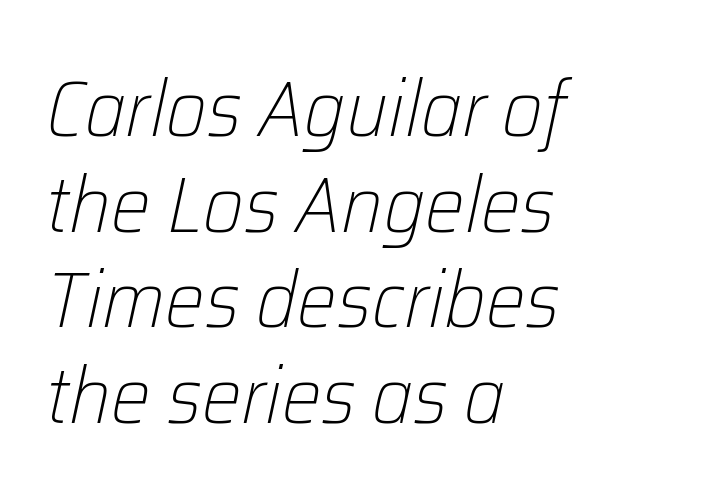
The image shows 79 px light type, italic (leaning right); set left-aligned, line spacing 1.21x, normal letter spacing, not underlined; low stroke contrast and a medium x-height.
